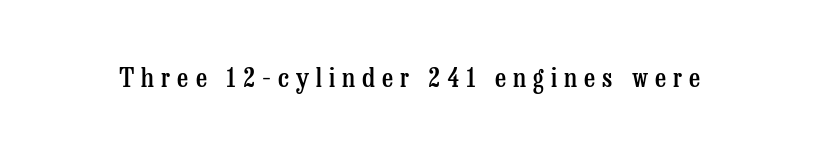
The image shows 27 px text type, upright; set unusually wide letter spacing (+0.26 em), not underlined.
